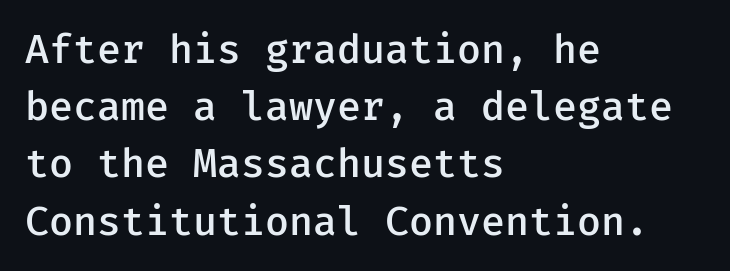
The image shows 40 px semibold sans-serif type, upright; set left-aligned, normal line spacing (1.43x), normal letter spacing, not underlined; low stroke contrast and a medium x-height.
